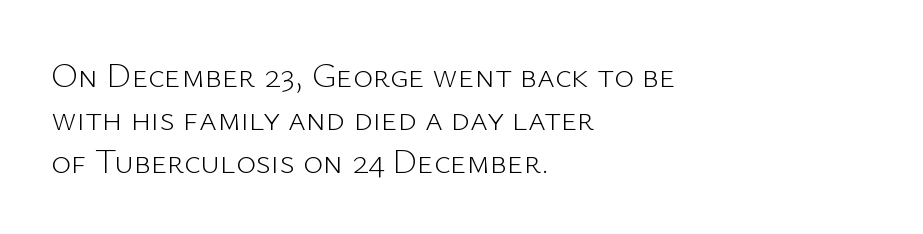
Q: Is the text bold? A: No.
Q: Is the text italic (slanted)? A: No, it is upright.
Q: Is the typeface a serif or a sans-serif typeface? A: Sans-serif.
Q: Is the text underlined? A: No.
Q: How is the paragraph aligned? A: Left-aligned.
Q: Is the spacing between letters normal or unusually wide? A: Normal.
Q: Is the spacing between lines tight, normal or loose? A: Normal.
Q: Width (condensed, normal, or wide)? A: Normal.
Q: Stroke contrast? A: Low.
Q: x-height? A: Medium.
Q: Monospaced? A: No.
